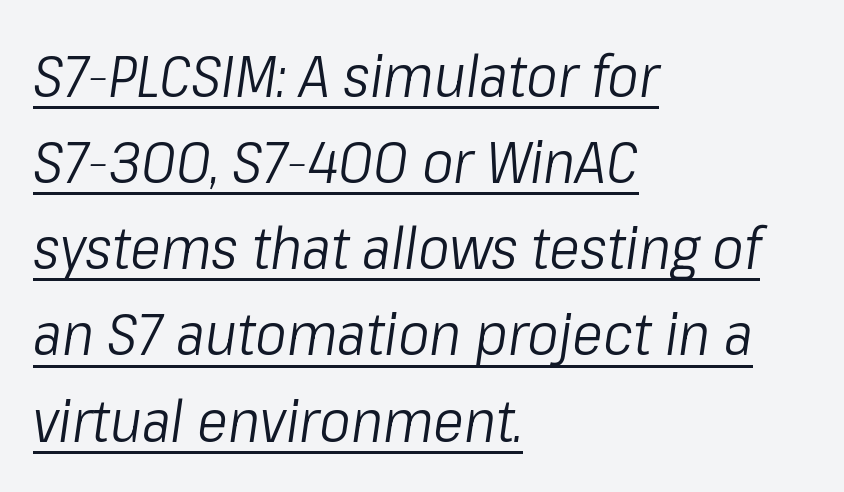
The image shows 59 px light, condensed type, italic (leaning right); set left-aligned, normal line spacing (1.46x), normal letter spacing, underlined; low stroke contrast and a medium x-height.
